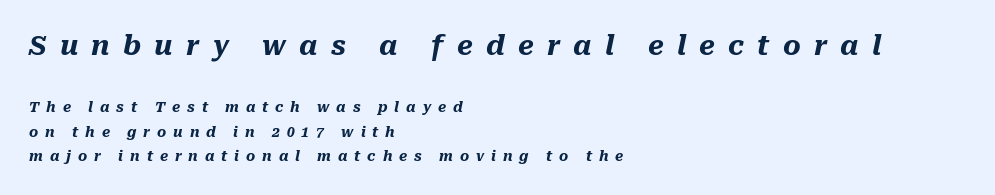
Q: Is the text bold? A: Yes.
Q: Is the text italic (slanted)? A: Yes, it leans right by about 10 degrees.
Q: Is the text underlined? A: No.
Q: How is the paragraph aligned? A: Left-aligned.
Q: Is the spacing between letters normal or unusually wide? A: Unusually wide.
Q: Which block of text is set in a larger size, the first (top) or the second (bottom)? A: The first (top) one.
